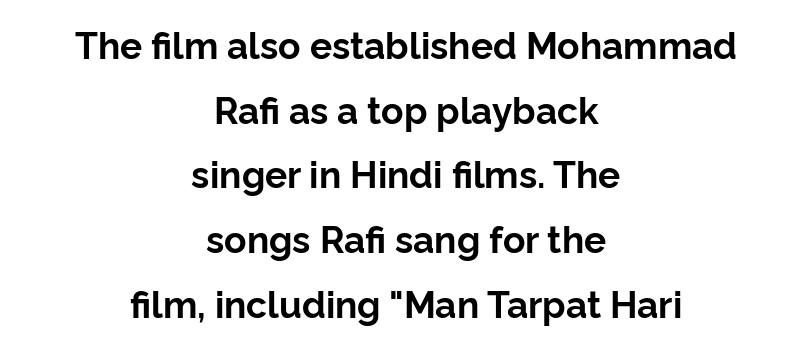
Q: Is the text bold? A: Yes.
Q: Is the text italic (slanted)? A: No, it is upright.
Q: Is the typeface a serif or a sans-serif typeface? A: Sans-serif.
Q: Is the text underlined? A: No.
Q: How is the paragraph aligned? A: Centered.
Q: Is the spacing between letters normal or unusually wide? A: Normal.
Q: Width (condensed, normal, or wide)? A: Normal.
Q: Stroke contrast? A: Low.
Q: x-height? A: Medium.
Q: Monospaced? A: No.
